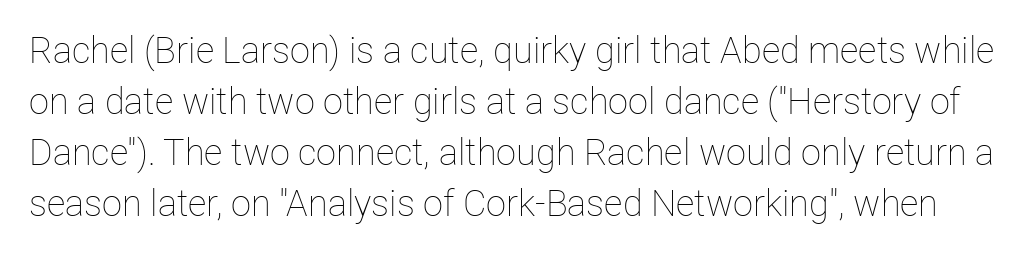
The image shows 36 px thin type, upright; set normal line spacing (1.42x), normal letter spacing, not underlined; low stroke contrast and a medium x-height.
